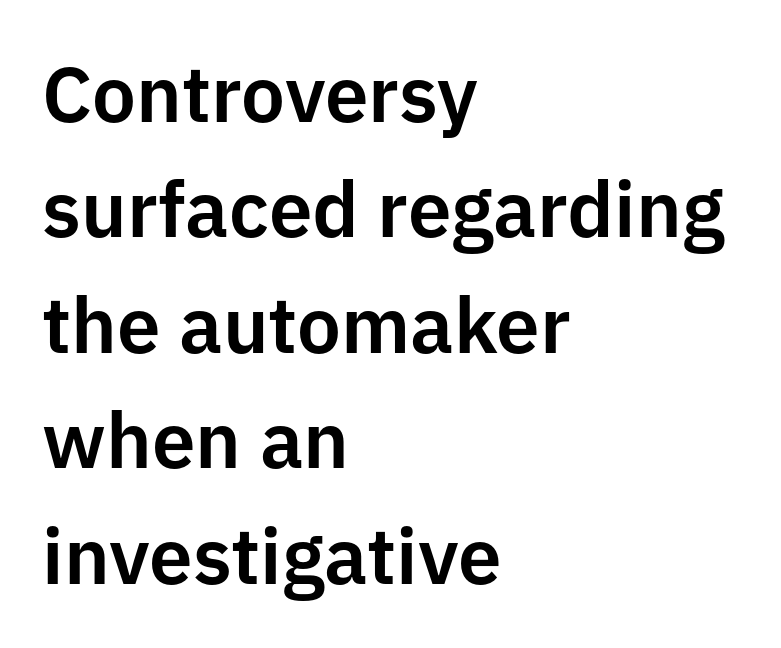
{"serif": "no", "italic": "no", "width": "normal", "stroke_contrast": "low", "x_height": "medium", "monospaced": "no", "underline": "no", "align": "left", "line_spacing": "normal", "line_spacing_ratio": 1.48, "letter_spacing": "normal", "letter_spacing_em": 0.0, "glyph_px": 78}
